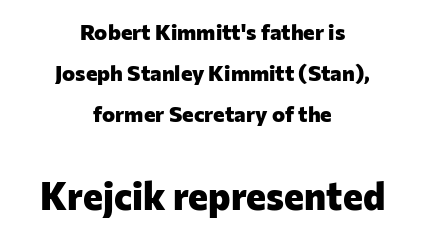
{"serif": "no", "italic": "no", "bold": "yes", "weight": "heavy", "width": "normal", "stroke_contrast": "low", "x_height": "medium", "monospaced": "no", "underline": "no", "align": "center", "line_spacing_ratio": 1.87, "letter_spacing": "normal", "letter_spacing_em": 0.0, "larger_block": "second", "size_ratio": 1.73, "glyph_px": 38}
